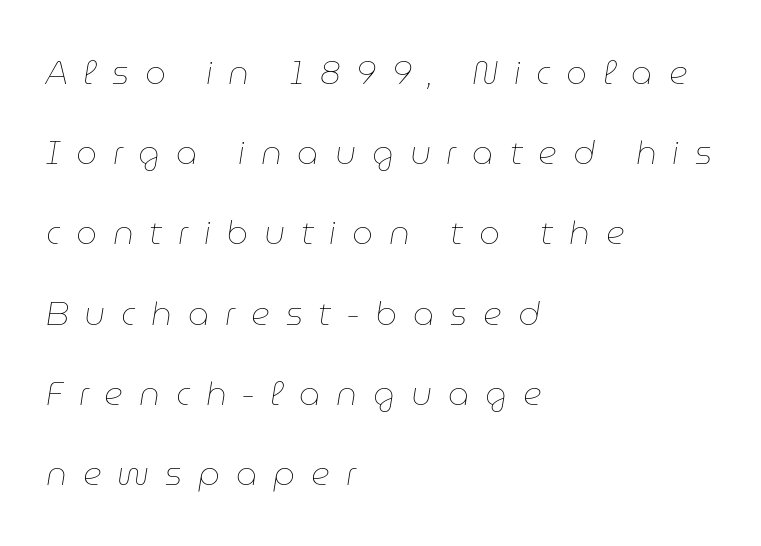
Think standard paragraph weight, or any step lighter than that. In terms of letterspacing, this is a distinctly airy, spread setting. This sample has the flowing, uneven cadence of proportional lettering. The text block is weighted toward the left margin, trailing off unevenly rightward. One glance says open: line gaps are wider than usual.
